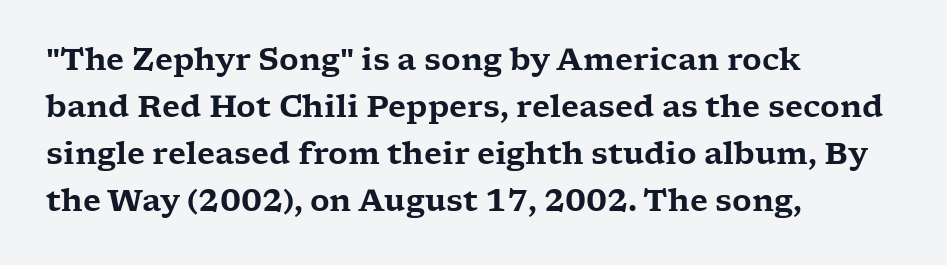
Q: Is the text italic (slanted)? A: No, it is upright.
Q: Is the typeface a serif or a sans-serif typeface? A: Serif.
Q: Is the text underlined? A: No.
Q: How is the paragraph aligned? A: Left-aligned.
Q: Is the spacing between letters normal or unusually wide? A: Normal.
Q: Is the spacing between lines tight, normal or loose? A: Normal.
Q: Width (condensed, normal, or wide)? A: Wide.
Q: Stroke contrast? A: Low.
Q: x-height? A: Medium.
Q: Monospaced? A: No.
